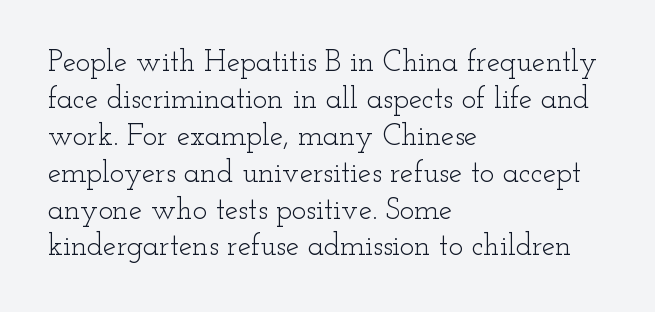
Q: Is the text bold? A: No.
Q: Is the text italic (slanted)? A: No, it is upright.
Q: Is the typeface a serif or a sans-serif typeface? A: Serif.
Q: Is the text underlined? A: No.
Q: How is the paragraph aligned? A: Left-aligned.
Q: Is the spacing between letters normal or unusually wide? A: Normal.
Q: Width (condensed, normal, or wide)? A: Wide.
Q: Stroke contrast? A: Low.
Q: x-height? A: Small.
Q: Monospaced? A: No.
